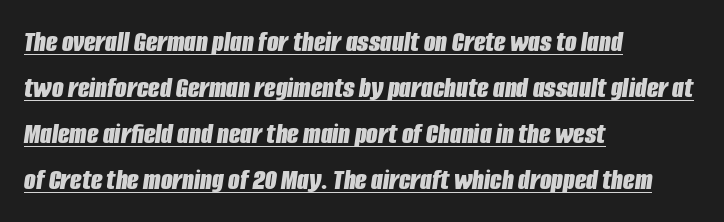
Horizontally, the lines are justified to the leading edge only. The typesetting leans heavy: a genuine bold. A continuous stroke trails under the words, as in a hyperlink. The designer left line spacing at the default.
